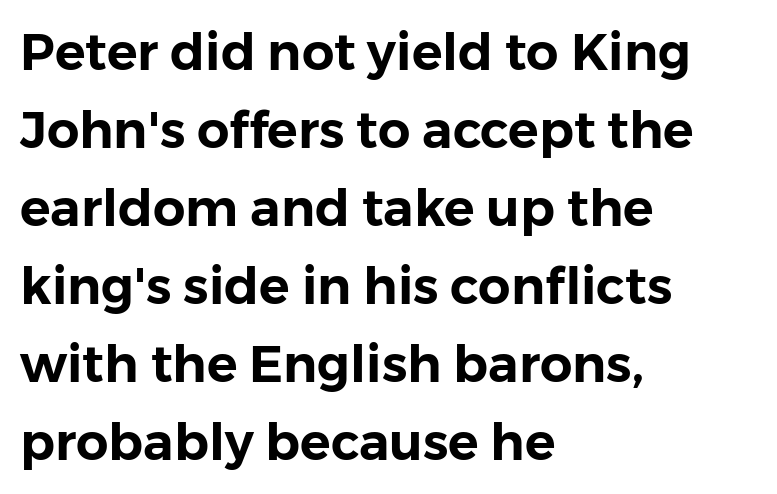
Honestly, the letter spacing is just normal — you wouldn't notice it. Is this a sans? Yes — the strokes have no serifs. The glyphs are unaccompanied by any horizontal stroke below them. The lines are quadded left. This sample has the flowing, uneven cadence of proportional lettering.
